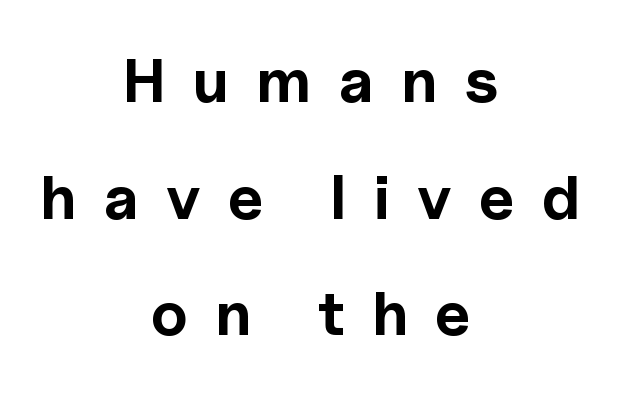
Q: Is the text bold? A: Yes.
Q: Is the text italic (slanted)? A: No, it is upright.
Q: Is the typeface a serif or a sans-serif typeface? A: Sans-serif.
Q: Is the text underlined? A: No.
Q: How is the paragraph aligned? A: Centered.
Q: Is the spacing between letters normal or unusually wide? A: Unusually wide.
Q: Width (condensed, normal, or wide)? A: Normal.
Q: x-height? A: Medium.
Q: Monospaced? A: No.
